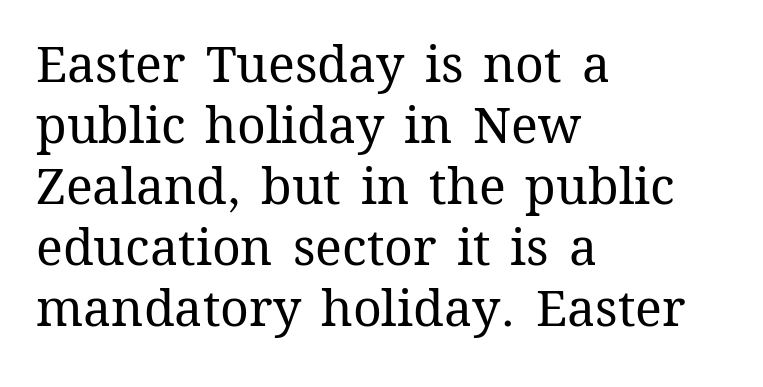
{"italic": "no", "bold": "no", "weight": "regular", "width": "normal", "stroke_contrast": "medium", "x_height": "medium", "monospaced": "no", "underline": "no", "align": "left", "line_spacing_ratio": 1.22, "letter_spacing": "normal", "letter_spacing_em": 0.0, "glyph_px": 50}
